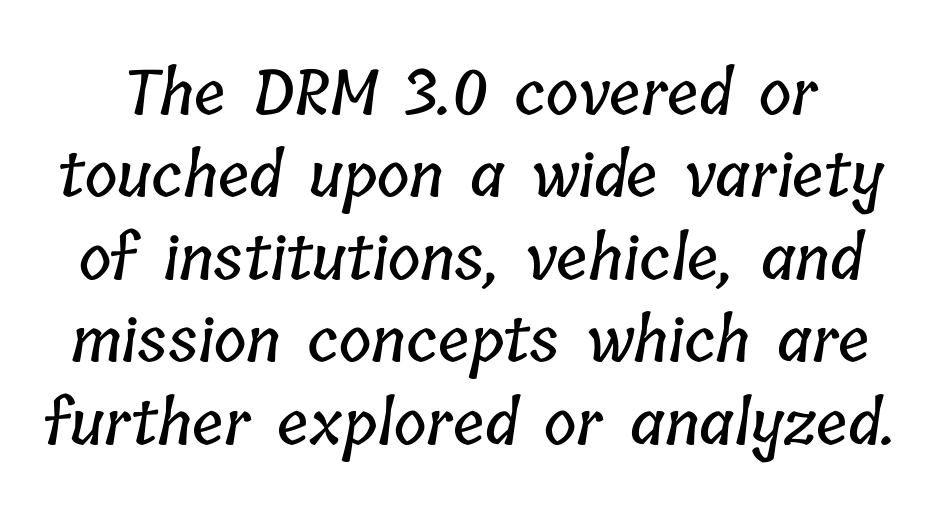
The letterforms sit shoulder to shoulder at normal distance. These lines are rendered in a variable-pitch font. This rendering features lettering with no underline. Reading down the column, the eye jumps a familiar distance to each next line.
